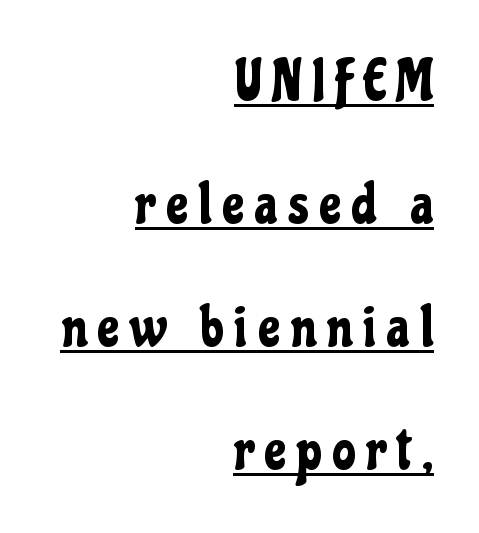
The image shows 58 px condensed sans-serif type, upright; set right-aligned, loose line spacing (2.12x), underlined; low stroke contrast and a medium x-height.
